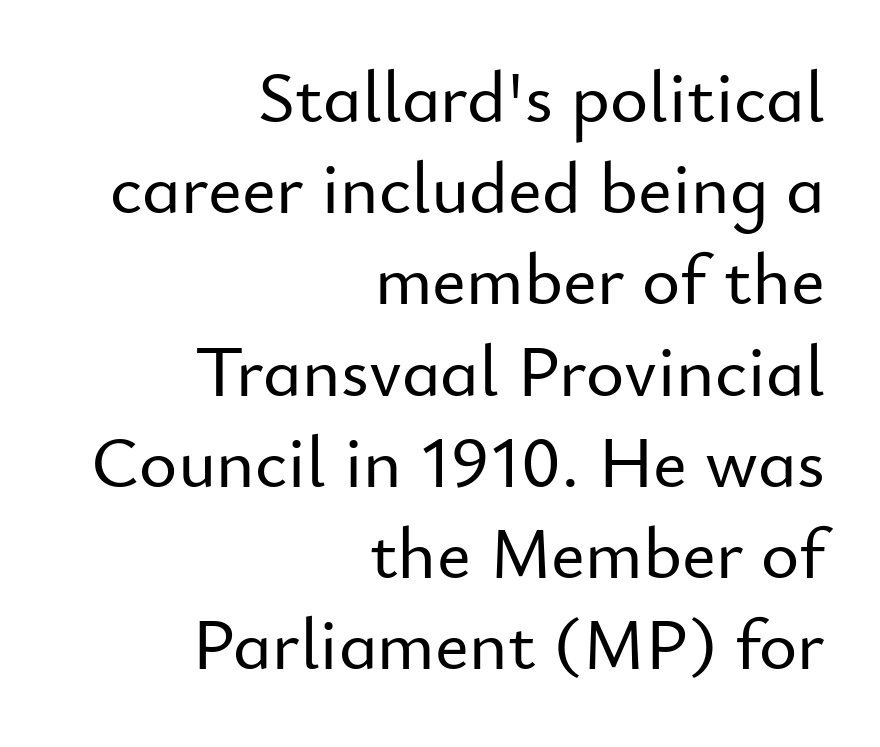
There is no visible air inserted between adjacent glyphs. A typesetter would call this proportional, since set widths differ per character. A typesetter would label this face a sans. Short and long lines alike share a common ending point at right. Summary of vertical rhythm: regular, with standard interline spacing.
